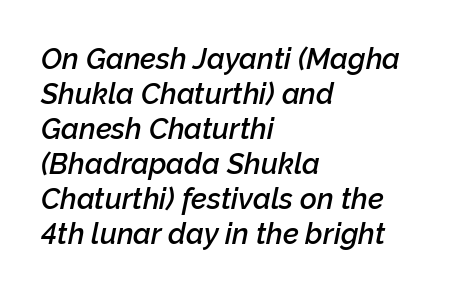
Q: Is the text bold? A: Semi-bold.
Q: Is the text italic (slanted)? A: Yes, it leans right by about 12 degrees.
Q: Is the text underlined? A: No.
Q: How is the paragraph aligned? A: Left-aligned.
Q: Is the spacing between letters normal or unusually wide? A: Normal.
Q: Width (condensed, normal, or wide)? A: Normal.
Q: Stroke contrast? A: Low.
Q: x-height? A: Medium.
Q: Monospaced? A: No.
